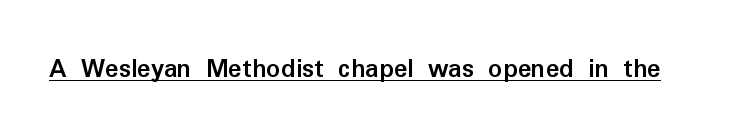
Q: Is the text bold? A: Yes.
Q: Is the text italic (slanted)? A: No, it is upright.
Q: Is the typeface a serif or a sans-serif typeface? A: Sans-serif.
Q: Is the text underlined? A: Yes.
Q: Is the spacing between letters normal or unusually wide? A: Normal.
Q: Width (condensed, normal, or wide)? A: Normal.
Q: Stroke contrast? A: Low.
Q: x-height? A: Medium.
Q: Monospaced? A: No.
